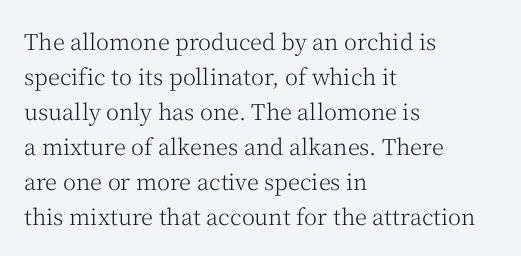
Q: Is the text bold? A: No.
Q: Is the text italic (slanted)? A: No, it is upright.
Q: Is the text underlined? A: No.
Q: How is the paragraph aligned? A: Left-aligned.
Q: Is the spacing between letters normal or unusually wide? A: Normal.
Q: Is the spacing between lines tight, normal or loose? A: Normal.
